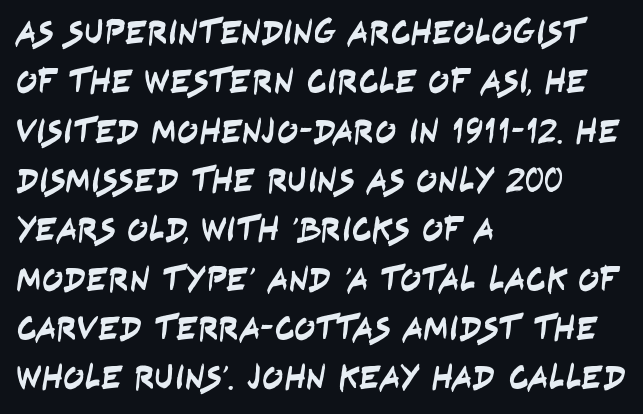
{"serif": "no", "width": "condensed", "stroke_contrast": "low", "x_height": "large", "monospaced": "no", "underline": "no", "align": "left", "line_spacing": "normal", "line_spacing_ratio": 1.41, "letter_spacing": "normal", "letter_spacing_em": 0.0, "glyph_px": 35}
